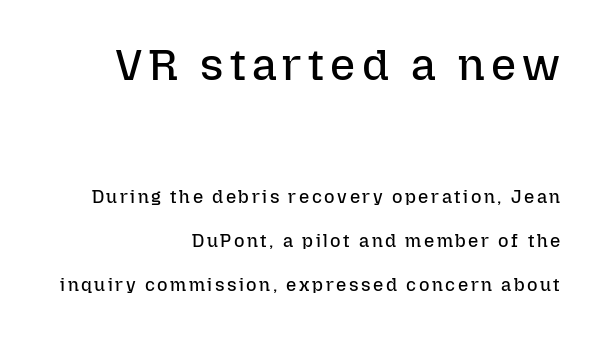
Q: Is the text bold? A: No.
Q: Is the text italic (slanted)? A: No, it is upright.
Q: Is the text underlined? A: No.
Q: How is the paragraph aligned? A: Right-aligned.
Q: Is the spacing between lines tight, normal or loose? A: Loose.
Q: Which block of text is set in a larger size, the first (top) or the second (bottom)? A: The first (top) one.
Q: Width (condensed, normal, or wide)? A: Normal.
Q: Stroke contrast? A: Low.
Q: x-height? A: Medium.
Q: Monospaced? A: No.
